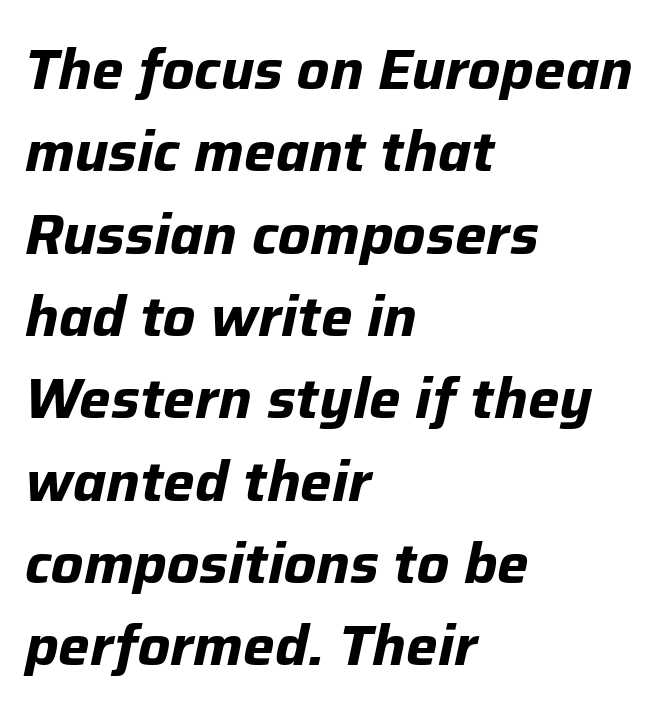
Descender tails drop into unmarked territory. Line spacing here is normal. Letter spacing: default. Where is the straight margin? On the left.
